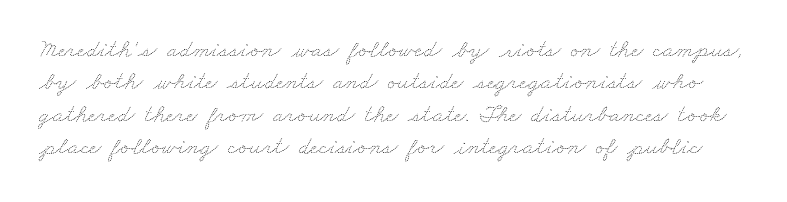
The image shows 25 px text type; set normal line spacing (1.3x), normal letter spacing, not underlined.
